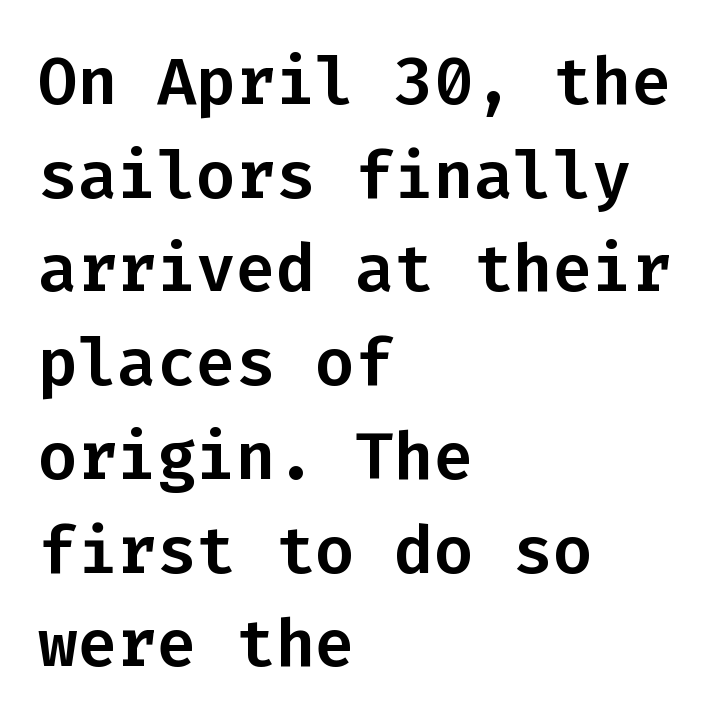
{"serif": "no", "italic": "no", "width": "normal", "stroke_contrast": "low", "x_height": "medium", "monospaced": "yes", "underline": "no", "align": "left", "line_spacing": "normal", "line_spacing_ratio": 1.42, "letter_spacing": "normal", "letter_spacing_em": 0.0, "glyph_px": 66}
